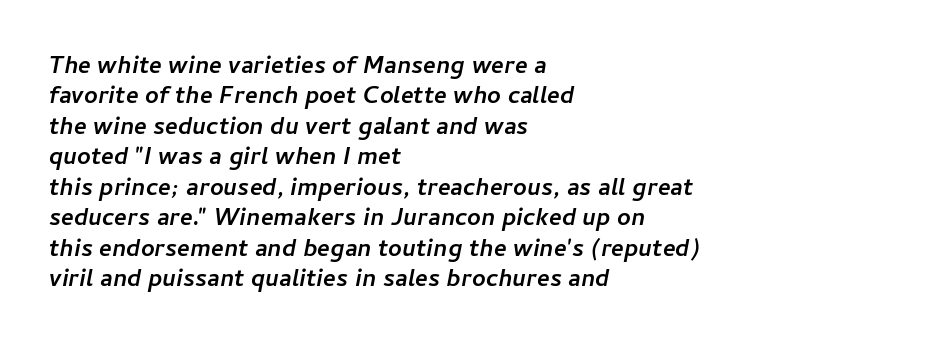
The lettering tilts uniformly, giving the passage an italic look. The tracking reads as untouched default to a designer's eye. Heavy, bold letterforms. The text block is weighted toward the left margin, trailing off unevenly rightward.
